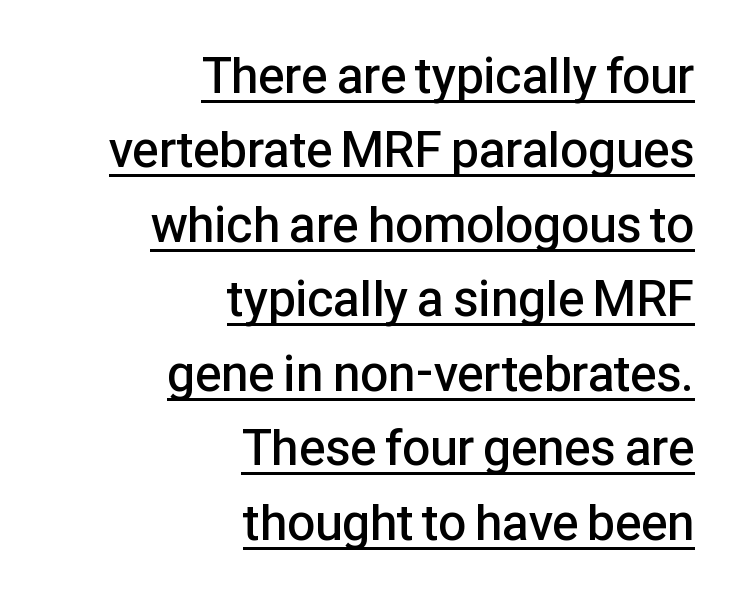
{"serif": "no", "italic": "no", "bold": "semi", "weight": "semibold", "width": "normal", "stroke_contrast": "low", "x_height": "medium", "monospaced": "no", "underline": "yes", "align": "right", "line_spacing": "normal", "line_spacing_ratio": 1.49, "letter_spacing": "normal", "letter_spacing_em": 0.0, "glyph_px": 50}
